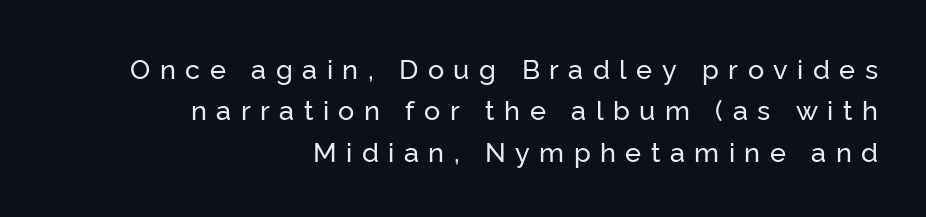
{"italic": "no", "underline": "no", "align": "right", "line_spacing": "normal", "line_spacing_ratio": 1.53, "letter_spacing": "wide", "letter_spacing_em": 0.35, "glyph_px": 27}
